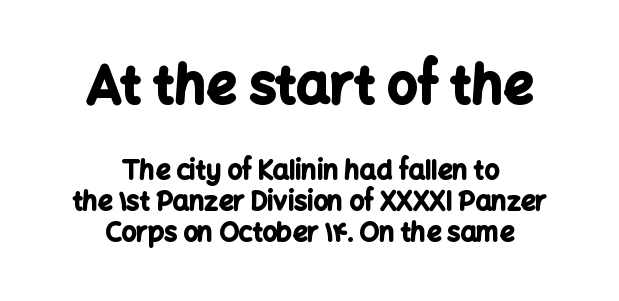
You could not count columns in this text — the font is proportionally spaced. Check where the strokes stop: nothing finishes them off — pure sans. Rendered with straight, roman letterforms. Teacher's note: observe the equal gaps on both sides — that is centered alignment. The zone under the glyphs is completely vacant. Character size in the leading block exceeds that of the trailing block.
